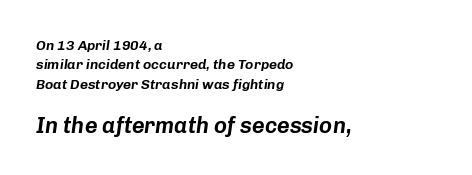
Q: Is the text italic (slanted)? A: Yes, it leans right by about 8 degrees.
Q: Is the text underlined? A: No.
Q: How is the paragraph aligned? A: Left-aligned.
Q: Is the spacing between letters normal or unusually wide? A: Normal.
Q: Is the spacing between lines tight, normal or loose? A: Normal.
Q: Which block of text is set in a larger size, the first (top) or the second (bottom)? A: The second (bottom) one.
